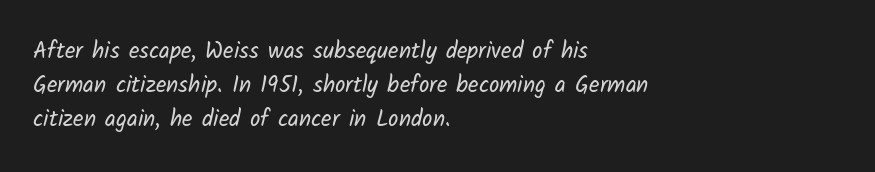
{"bold": "no", "underline": "no", "align": "left", "line_spacing": "normal", "line_spacing_ratio": 1.47, "letter_spacing": "normal", "letter_spacing_em": 0.0, "glyph_px": 23}
